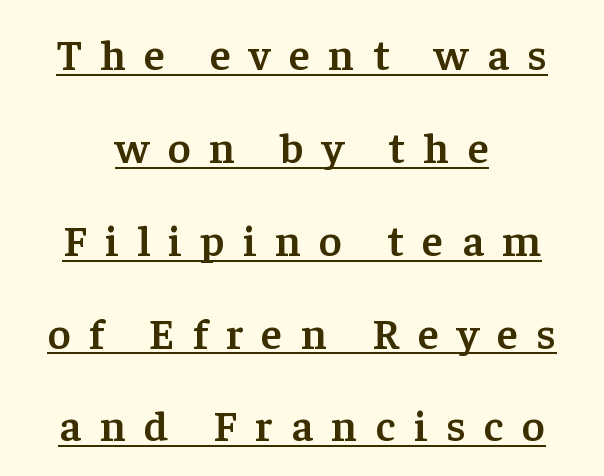
Q: Is the text bold? A: Semi-bold.
Q: Is the text italic (slanted)? A: No, it is upright.
Q: Is the typeface a serif or a sans-serif typeface? A: Serif.
Q: Is the text underlined? A: Yes.
Q: How is the paragraph aligned? A: Centered.
Q: Is the spacing between letters normal or unusually wide? A: Unusually wide.
Q: Is the spacing between lines tight, normal or loose? A: Loose.
Q: Width (condensed, normal, or wide)? A: Normal.
Q: Stroke contrast? A: Low.
Q: x-height? A: Medium.
Q: Monospaced? A: No.
